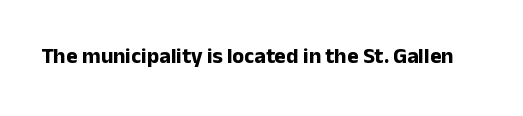
Short note: letters normally spaced. Words float on clear page, feet unadorned. The letters stand upright; this is a roman face. Heavy, bold letterforms.
